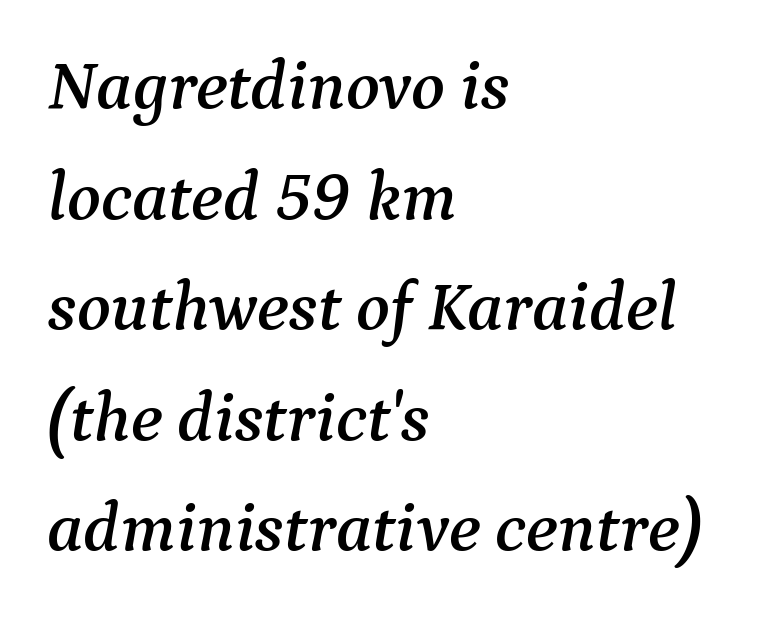
Q: Is the text italic (slanted)? A: Yes, it leans right by about 9 degrees.
Q: Is the typeface a serif or a sans-serif typeface? A: Serif.
Q: Is the text underlined? A: No.
Q: How is the paragraph aligned? A: Left-aligned.
Q: Is the spacing between letters normal or unusually wide? A: Normal.
Q: Is the spacing between lines tight, normal or loose? A: Normal.
Q: Width (condensed, normal, or wide)? A: Normal.
Q: Stroke contrast? A: Medium.
Q: x-height? A: Medium.
Q: Monospaced? A: No.
